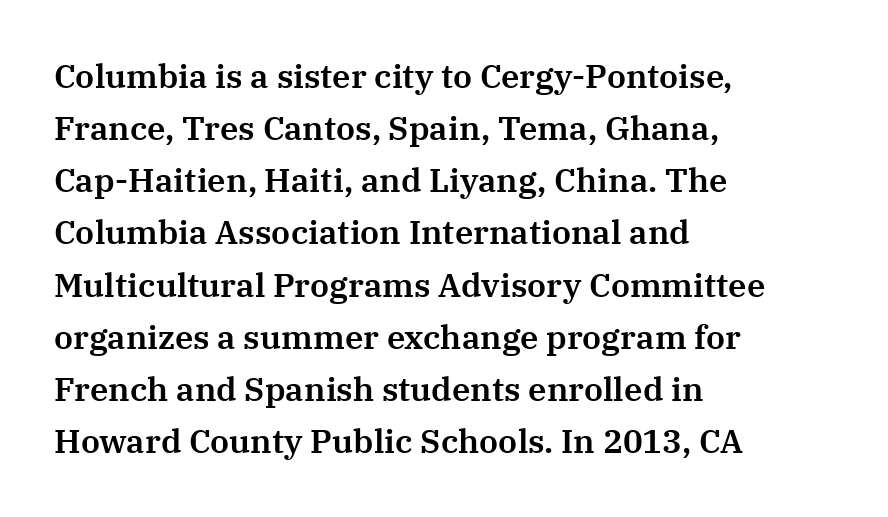
Italic? Not at all — the glyphs are vertical. Small tapered or slab feet sit at the stroke ends, so this counts as serif. Each row of text sits above clean, open space. Think of a printed novel: that variable character pitch is what you see here. The compositor pushed each line to the left boundary. The space between consecutive lines is moderate.
